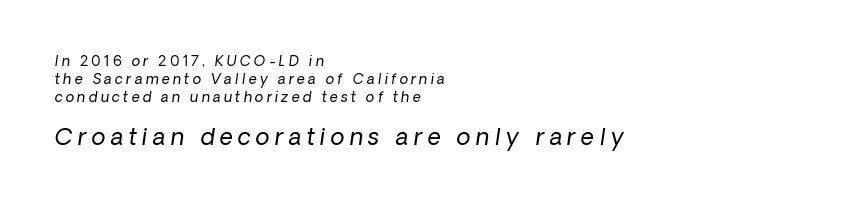
{"italic": "yes", "lean": "right", "slant_degrees": 8, "bold": "no", "underline": "no", "align": "left", "line_spacing": "normal", "line_spacing_ratio": 1.28, "letter_spacing": "wide", "letter_spacing_em": 0.23, "larger_block": "second", "size_ratio": 1.64, "glyph_px": 23}
